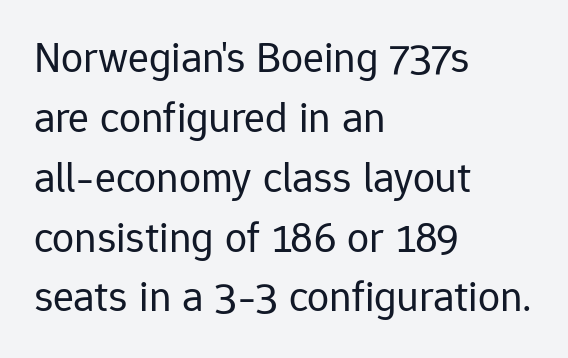
The typeface chosen for these lines omits serifs. The space beneath each line is pristine and unruled. The letterforms sit at book weight or below. Spacing verdict: proportional, widths tailored to each character. Nothing unusual about the tracking: characters are spaced as the font intends.
